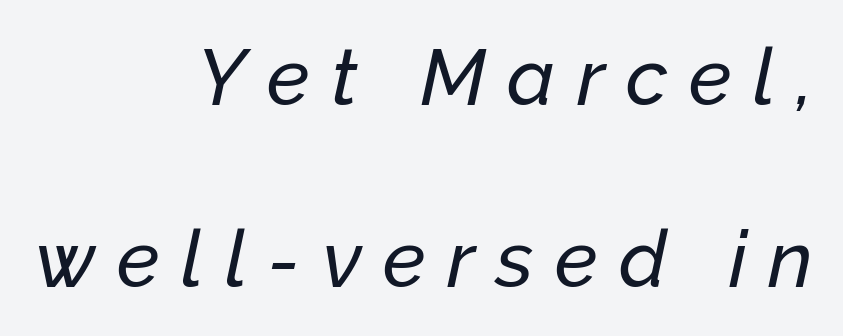
Q: Is the text italic (slanted)? A: Yes, it leans right by about 12 degrees.
Q: Is the text underlined? A: No.
Q: How is the paragraph aligned? A: Right-aligned.
Q: Is the spacing between letters normal or unusually wide? A: Unusually wide.
Q: Is the spacing between lines tight, normal or loose? A: Loose.
Q: Width (condensed, normal, or wide)? A: Normal.
Q: Stroke contrast? A: Low.
Q: x-height? A: Medium.
Q: Monospaced? A: No.
